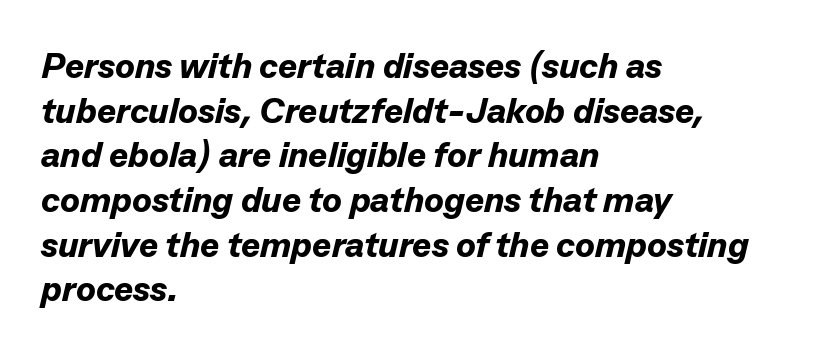
{"italic": "yes", "lean": "right", "slant_degrees": 13, "bold": "yes", "weight": "bold", "width": "normal", "stroke_contrast": "low", "x_height": "medium", "monospaced": "no", "underline": "no", "align": "left", "line_spacing_ratio": 1.24, "letter_spacing": "normal", "letter_spacing_em": 0.0, "glyph_px": 36}
